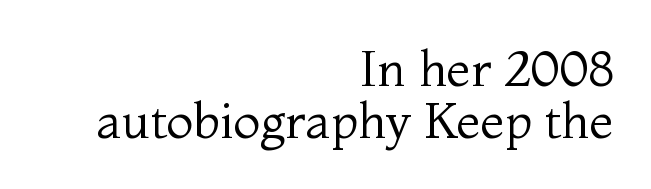
The image shows 50 px regular-weight serif type, upright; set right-aligned, tight line spacing (1.05x), normal letter spacing, not underlined; medium stroke contrast and a medium x-height.
